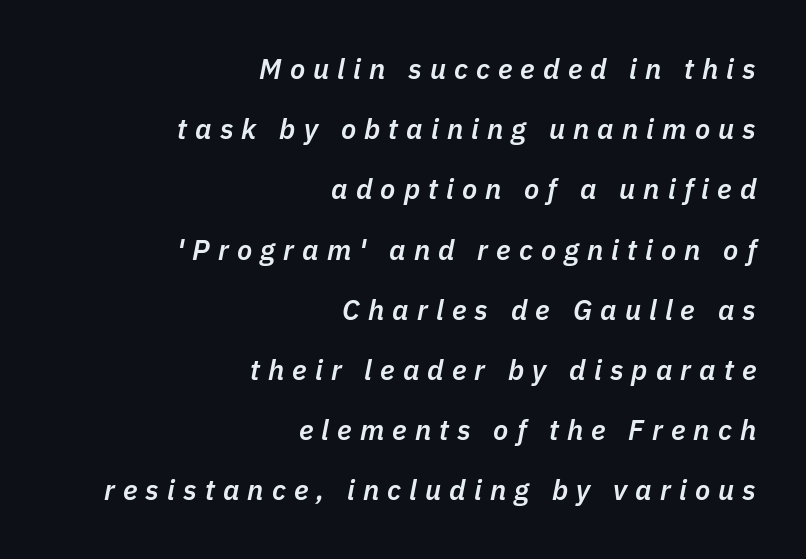
The zone under the glyphs is completely vacant. Line ends are locked; line starts wander. The face used here is proportionally spaced, like ordinary book or web type. Whoever set this chose breathing room over compactness in the vertical rhythm.
